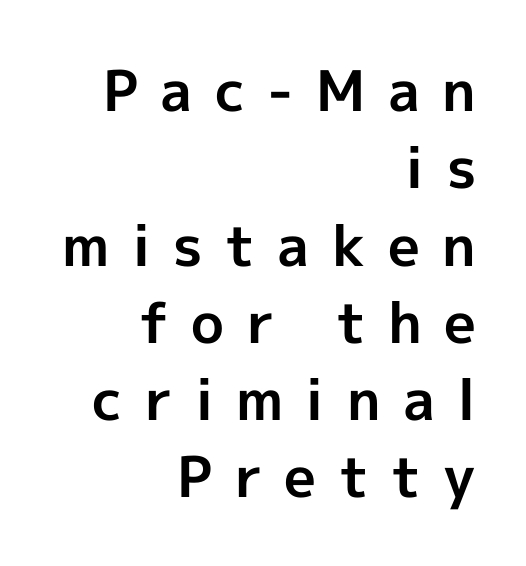
The image shows 56 px bold sans-serif type, upright; set right-aligned, normal line spacing (1.38x), unusually wide letter spacing (+0.4 em), not underlined; a medium x-height.
